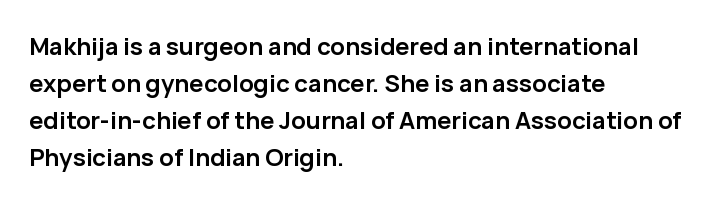
Q: Is the text bold? A: Yes.
Q: Is the text italic (slanted)? A: No, it is upright.
Q: Is the text underlined? A: No.
Q: How is the paragraph aligned? A: Left-aligned.
Q: Is the spacing between letters normal or unusually wide? A: Normal.
Q: Is the spacing between lines tight, normal or loose? A: Normal.
